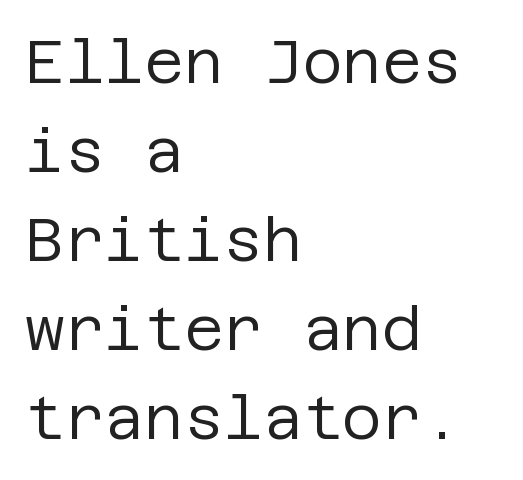
{"serif": "no", "italic": "no", "bold": "no", "weight": "regular", "width": "normal", "stroke_contrast": "low", "x_height": "large", "underline": "no", "align": "left", "line_spacing": "normal", "line_spacing_ratio": 1.46, "letter_spacing": "normal", "letter_spacing_em": 0.0, "glyph_px": 61}
